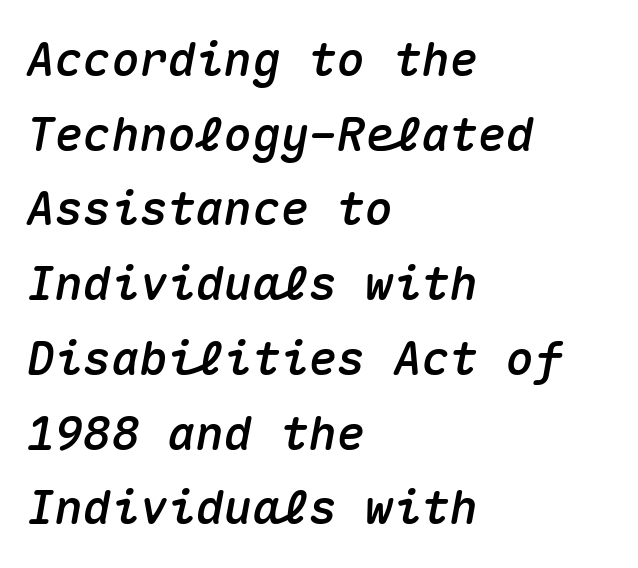
{"italic": "yes", "lean": "right", "slant_degrees": 10, "width": "normal", "stroke_contrast": "medium", "x_height": "medium", "monospaced": "yes", "underline": "no", "align": "left", "line_spacing": "normal", "line_spacing_ratio": 1.59, "letter_spacing": "normal", "letter_spacing_em": 0.0, "glyph_px": 47}
